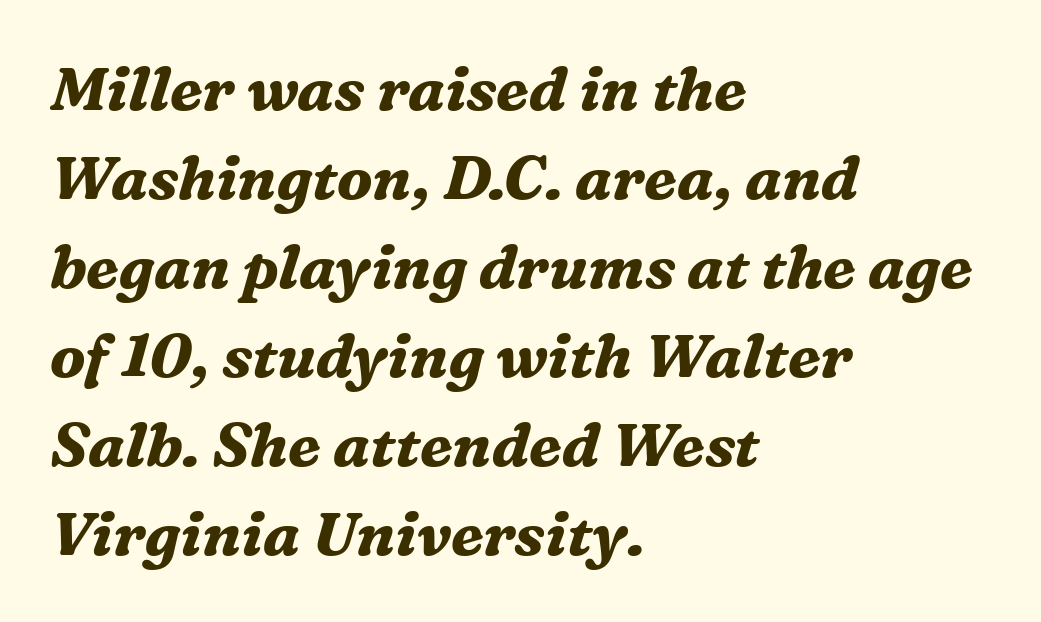
Typesetter's note: full bold, strokes at maximum text heaviness. Underlining? Definitely not there. Note: serifs present on the glyphs. Here the glyphs are tracked normally, forming tight word shapes. The face used here is proportionally spaced, like ordinary book or web type.
